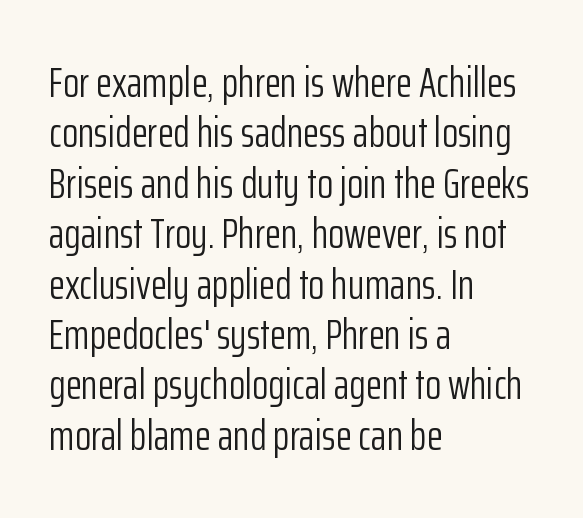
The image shows 42 px light, condensed sans-serif type, upright; set left-aligned, line spacing 1.2x, normal letter spacing, not underlined; low stroke contrast and a medium x-height.
